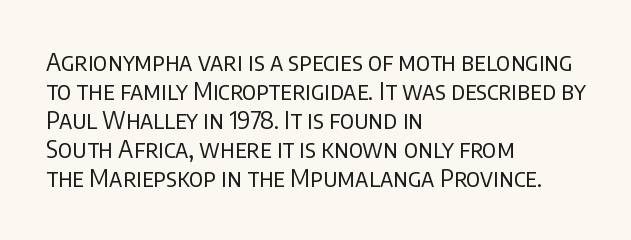
The strokes carry an ordinary text weight at most. Default kerning and tracking; the words read as compact shapes. The gap between lines stays unmarked. Does the lettering tilt? It doesn't — this is upright.
